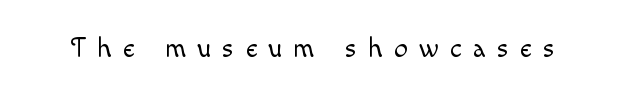
Q: Is the text bold? A: No.
Q: Is the text italic (slanted)? A: No, it is upright.
Q: Is the text underlined? A: No.
Q: Is the spacing between letters normal or unusually wide? A: Unusually wide.
Q: Width (condensed, normal, or wide)? A: Normal.
Q: x-height? A: Small.
Q: Monospaced? A: No.
